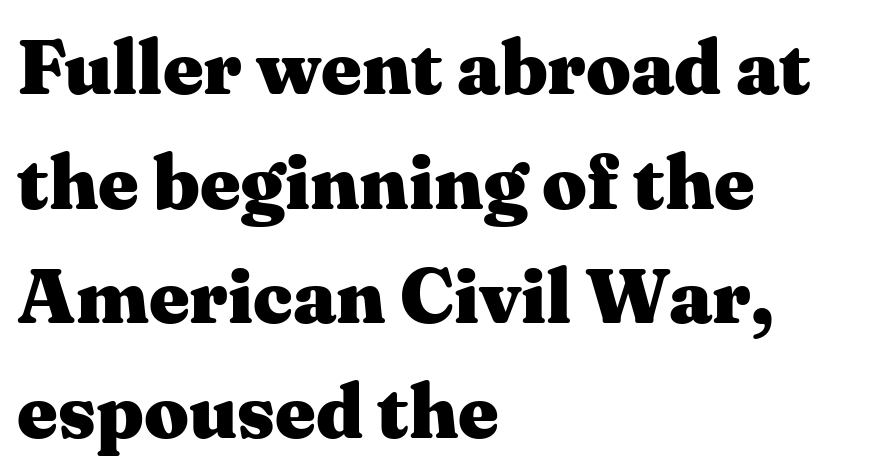
The rendering uses a moderate line-height, typical for paragraphs. These lines are rendered in a variable-pitch font. Check where the strokes stop: tiny serifs finish them off. Check under the words: just untouched page. The lettering stays uniformly vertical, giving the passage a roman look. On the weight axis this lands at bold, roughly 700.
